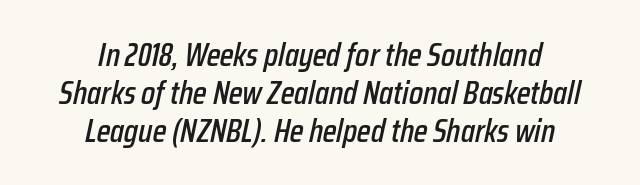
Type without underlining. Cramped leading. Where is the straight margin? There isn't one; the lines are centered. The passage shown leans; its letterforms are oblique.
